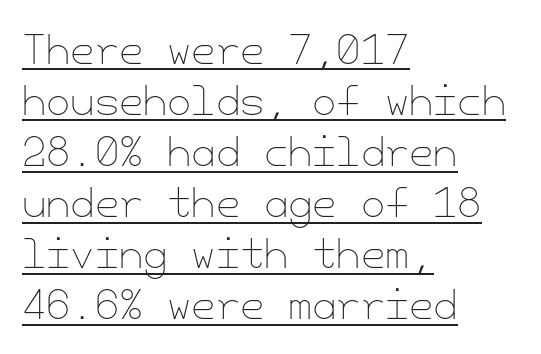
The image shows 39 px thin type, upright; set left-aligned, normal line spacing (1.31x), normal letter spacing, underlined; low stroke contrast and a small x-height.
